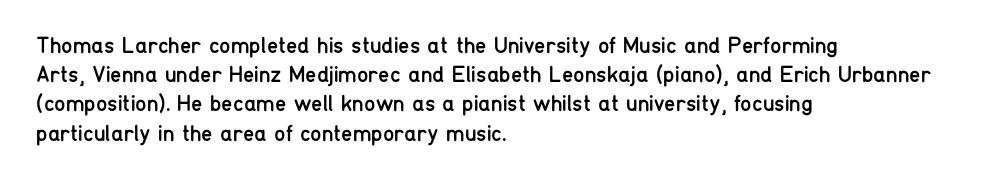
Q: Is the text bold? A: No.
Q: Is the text italic (slanted)? A: No, it is upright.
Q: Is the text underlined? A: No.
Q: How is the paragraph aligned? A: Left-aligned.
Q: Is the spacing between letters normal or unusually wide? A: Normal.
Q: Is the spacing between lines tight, normal or loose? A: Normal.
